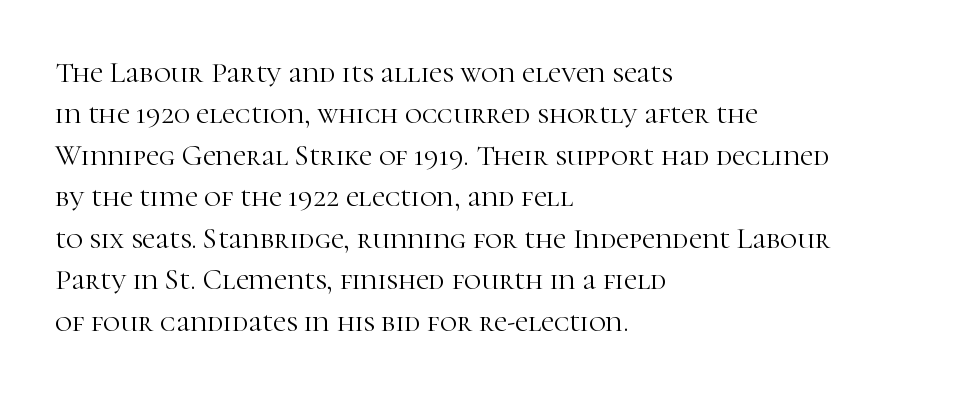
The image shows 29 px light serif type, upright; set left-aligned, normal line spacing (1.43x), normal letter spacing, not underlined; high stroke contrast and a medium x-height.
